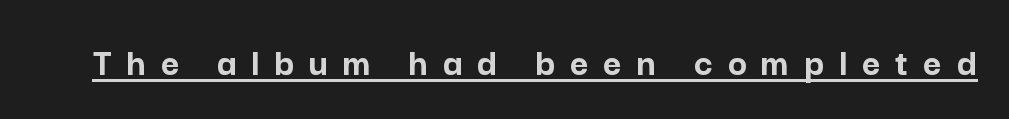
{"serif": "no", "italic": "no", "bold": "yes", "weight": "semibold", "width": "normal", "stroke_contrast": "low", "x_height": "medium", "monospaced": "no", "underline": "yes", "letter_spacing": "wide", "letter_spacing_em": 0.37, "glyph_px": 40}
